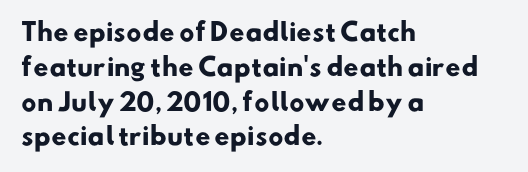
Casual observation: everything's shoved over to the left. The horizontal fit of the characters is conventional and even. The characters look thick and weighty, a clear bold. The zone under the glyphs is completely vacant. Notice how descenders clear the ascenders below comfortably — that's standard leading.
